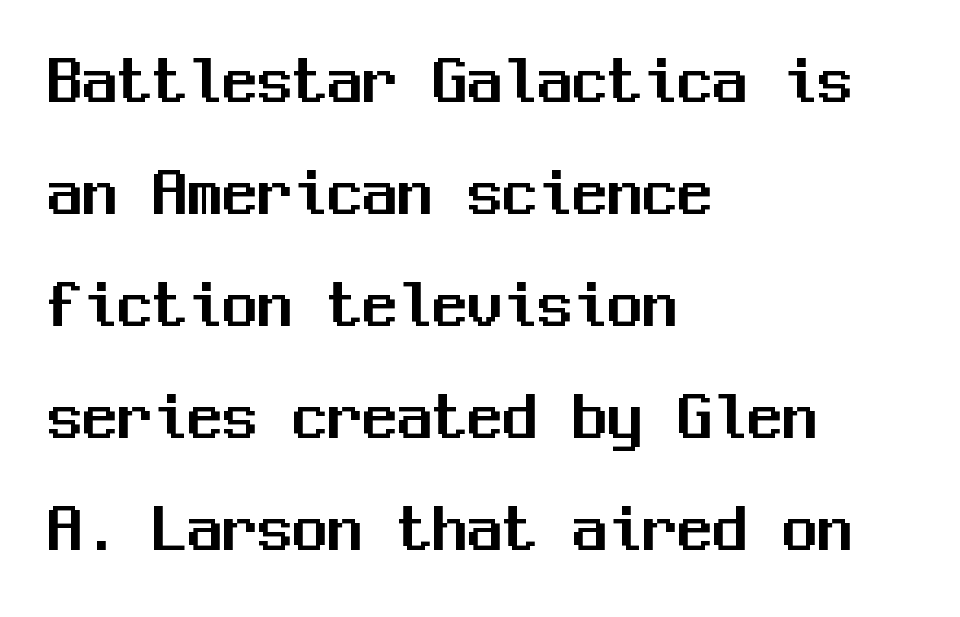
In terms of letterform style, serifs are entirely absent. Every stem runs plumb, perpendicular to the baseline. Check under the words: just untouched page. What's the leading like? Ordinary, nothing unusual.
